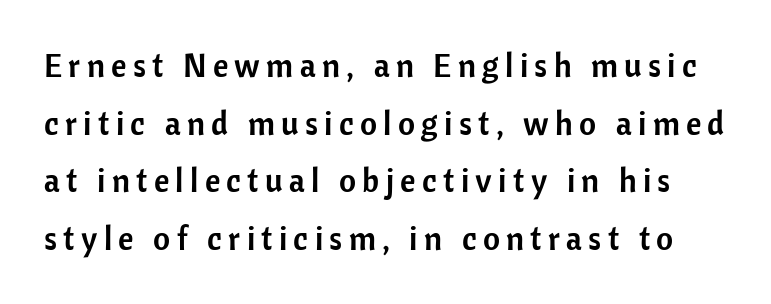
Q: Is the text italic (slanted)? A: No, it is upright.
Q: Is the typeface a serif or a sans-serif typeface? A: Sans-serif.
Q: Is the text underlined? A: No.
Q: Width (condensed, normal, or wide)? A: Normal.
Q: Stroke contrast? A: Low.
Q: x-height? A: Medium.
Q: Monospaced? A: No.
